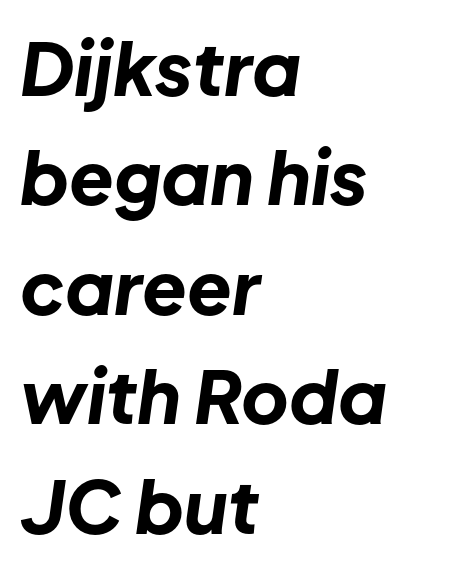
The image shows 73 px bold type, italic (leaning right); set left-aligned, normal line spacing (1.5x), normal letter spacing, not underlined; low stroke contrast and a medium x-height.
